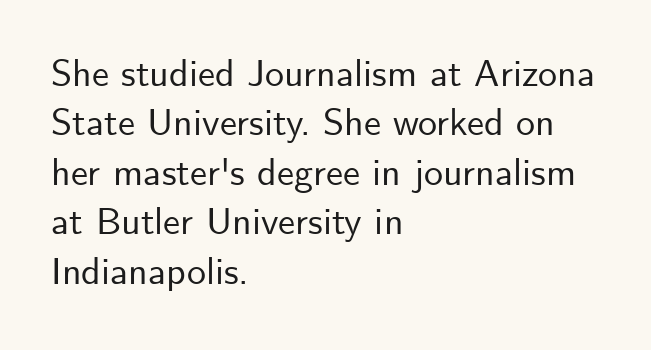
{"serif": "no", "italic": "no", "width": "normal", "stroke_contrast": "low", "x_height": "small", "monospaced": "no", "underline": "no", "align": "left", "line_spacing": "normal", "line_spacing_ratio": 1.3, "letter_spacing": "normal", "letter_spacing_em": 0.0, "glyph_px": 38}
